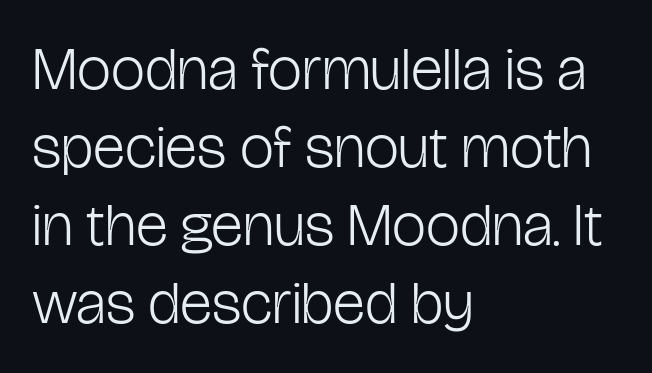
Upright lettering throughout. The typeface chosen for these lines omits serifs. The weight would be labelled regular, book, light, or lighter still. The face used here is proportionally spaced, like ordinary book or web type.
